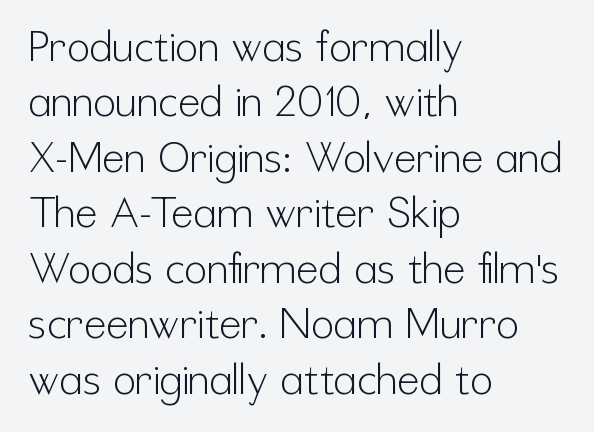
This is not heavy type; no bold has been used. The lettering holds an erect, upright posture throughout. The space between consecutive lines is moderate. In terms of letterspacing, this is plain default setting.
